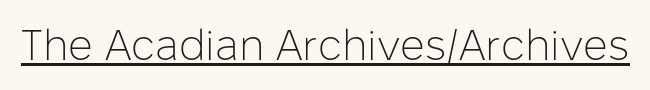
Q: Is the text bold? A: No.
Q: Is the text italic (slanted)? A: No, it is upright.
Q: Is the typeface a serif or a sans-serif typeface? A: Sans-serif.
Q: Is the text underlined? A: Yes.
Q: Is the spacing between letters normal or unusually wide? A: Normal.
Q: Width (condensed, normal, or wide)? A: Normal.
Q: Stroke contrast? A: Low.
Q: x-height? A: Medium.
Q: Monospaced? A: No.
